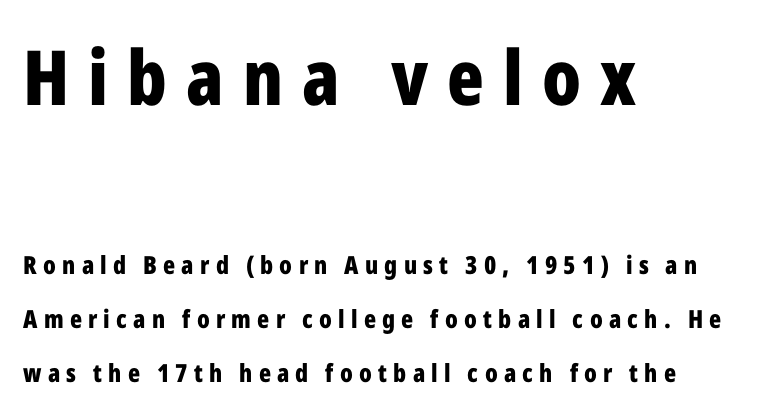
Q: Is the text bold? A: Yes.
Q: Is the text italic (slanted)? A: No, it is upright.
Q: Is the typeface a serif or a sans-serif typeface? A: Sans-serif.
Q: Is the text underlined? A: No.
Q: How is the paragraph aligned? A: Left-aligned.
Q: Is the spacing between letters normal or unusually wide? A: Unusually wide.
Q: Is the spacing between lines tight, normal or loose? A: Loose.
Q: Which block of text is set in a larger size, the first (top) or the second (bottom)? A: The first (top) one.
Q: Width (condensed, normal, or wide)? A: Condensed.
Q: Stroke contrast? A: Low.
Q: x-height? A: Medium.
Q: Monospaced? A: No.
